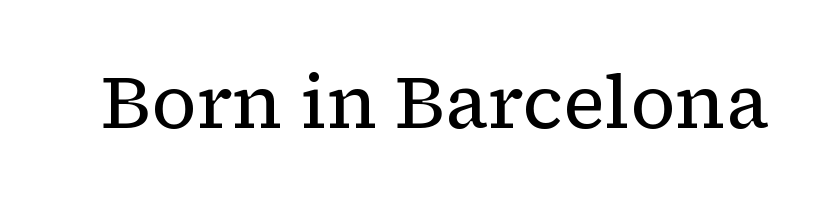
Q: Is the text bold? A: No.
Q: Is the text italic (slanted)? A: No, it is upright.
Q: Is the typeface a serif or a sans-serif typeface? A: Serif.
Q: Is the text underlined? A: No.
Q: Is the spacing between letters normal or unusually wide? A: Normal.
Q: Width (condensed, normal, or wide)? A: Normal.
Q: Stroke contrast? A: Low.
Q: x-height? A: Medium.
Q: Monospaced? A: No.
